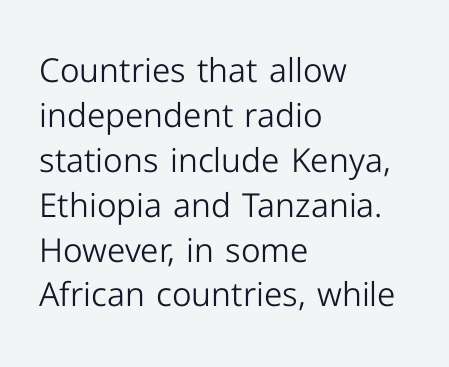
Q: Is the text bold? A: No.
Q: Is the text italic (slanted)? A: No, it is upright.
Q: Is the typeface a serif or a sans-serif typeface? A: Sans-serif.
Q: Is the text underlined? A: No.
Q: How is the paragraph aligned? A: Left-aligned.
Q: Is the spacing between letters normal or unusually wide? A: Normal.
Q: Is the spacing between lines tight, normal or loose? A: Normal.
Q: Width (condensed, normal, or wide)? A: Normal.
Q: Stroke contrast? A: Low.
Q: x-height? A: Medium.
Q: Monospaced? A: No.
